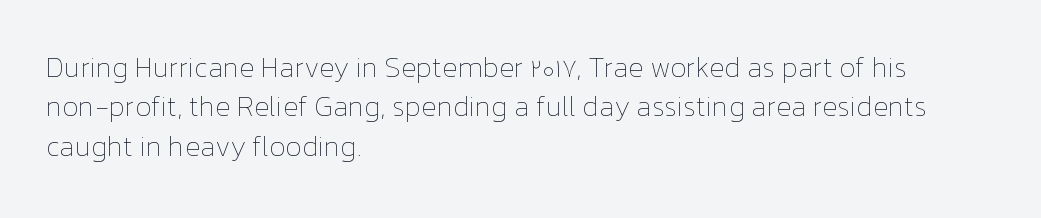
The typesetter chose a ragged-right arrangement here. Caption: face not bold, strokes unweighted. In terms of letterspacing, this is plain default setting. The type sits square on the baseline with zero lean. The space directly below the letters is spotless. Line spacing here is normal.
